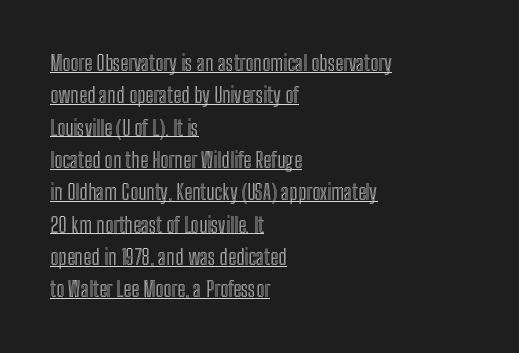
{"italic": "no", "underline": "yes", "align": "left", "line_spacing": "normal", "line_spacing_ratio": 1.54, "letter_spacing": "normal", "letter_spacing_em": 0.0, "glyph_px": 21}
